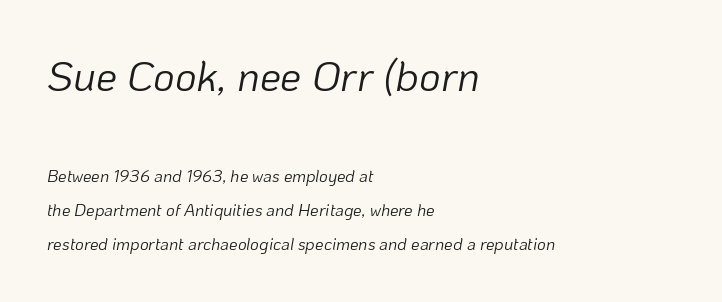
These lines are rendered in a variable-pitch font. A student would call this left alignment; a typographer would say flush left, rag right. Plain, unruled lines of type. Large over small — that's the arrangement of the two blocks here. The face looks like a standard text weight, possibly lighter. It's the slanting kind of type.
